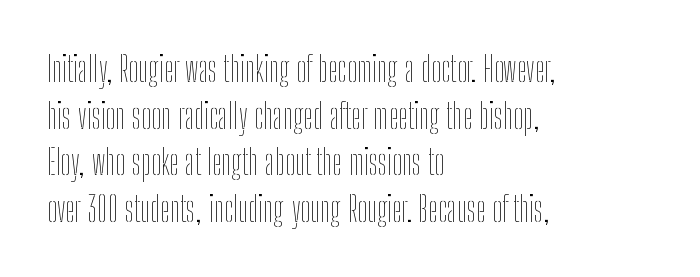
{"italic": "no", "bold": "no", "weight": "thin", "width": "condensed", "stroke_contrast": "low", "x_height": "medium", "monospaced": "no", "underline": "no", "align": "left", "line_spacing": "normal", "line_spacing_ratio": 1.33, "letter_spacing": "normal", "letter_spacing_em": 0.0, "glyph_px": 35}
